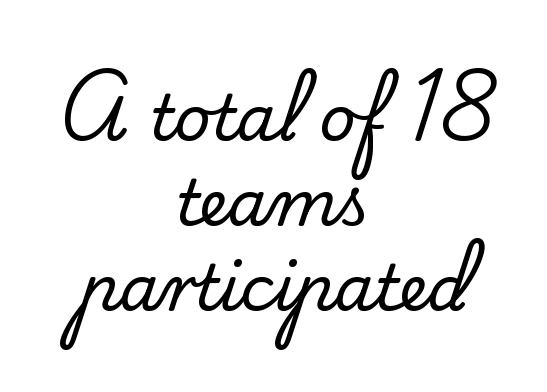
Characters follow at the spacing the type designer built in. Serifs: yes, visible at the terminals of the letterforms. The specimen omits any rule beneath the text block's lines. Here the designer chose a conventional face with non-uniform glyph widths. Does the copy run flush right? No — it is centered line by line.
